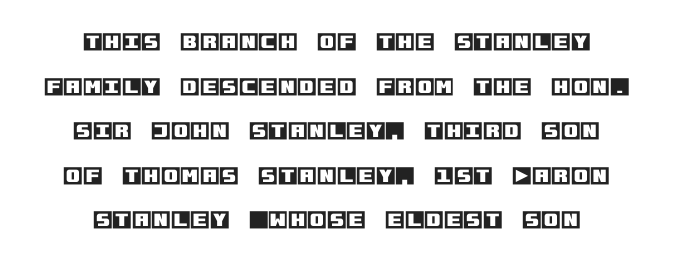
The image shows 20 px text type, upright; set centered, loose line spacing (2.23x), normal letter spacing, not underlined.
